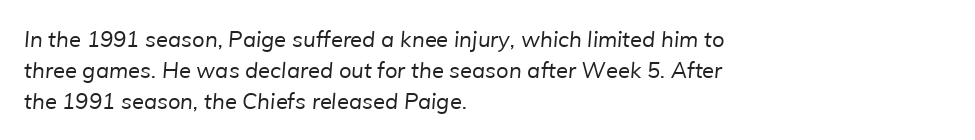
The image shows 22 px text type; set left-aligned, normal line spacing (1.41x), normal letter spacing, not underlined.
